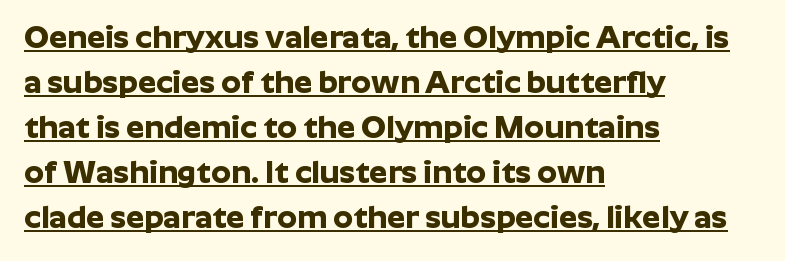
Q: Is the text bold? A: Yes.
Q: Is the text italic (slanted)? A: No, it is upright.
Q: Is the typeface a serif or a sans-serif typeface? A: Sans-serif.
Q: Is the text underlined? A: Yes.
Q: How is the paragraph aligned? A: Left-aligned.
Q: Is the spacing between letters normal or unusually wide? A: Normal.
Q: Is the spacing between lines tight, normal or loose? A: Normal.
Q: Width (condensed, normal, or wide)? A: Normal.
Q: Stroke contrast? A: Low.
Q: x-height? A: Medium.
Q: Monospaced? A: No.
